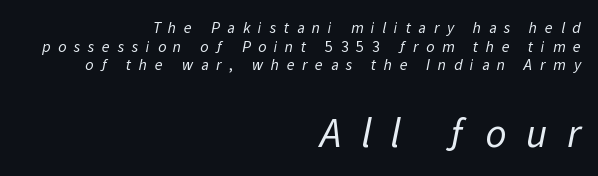
{"serif": "no", "bold": "no", "weight": "regular", "width": "normal", "stroke_contrast": "low", "x_height": "medium", "monospaced": "no", "underline": "no", "align": "right", "line_spacing_ratio": 1.17, "letter_spacing": "wide", "letter_spacing_em": 0.48, "larger_block": "second", "size_ratio": 2.56, "glyph_px": 41}
